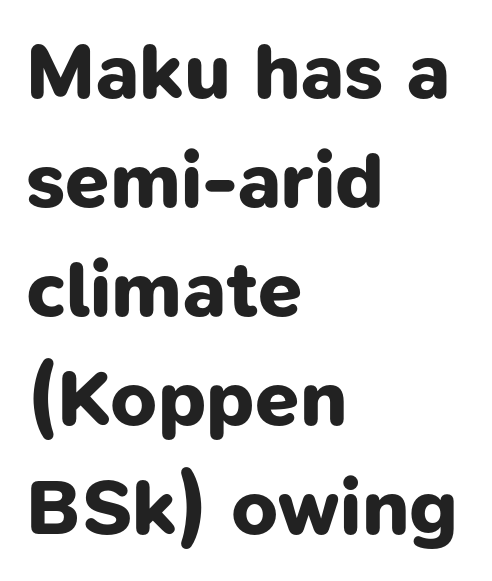
The image shows 79 px bold sans-serif type; set left-aligned, normal line spacing (1.38x), normal letter spacing, not underlined; low stroke contrast and a medium x-height.
